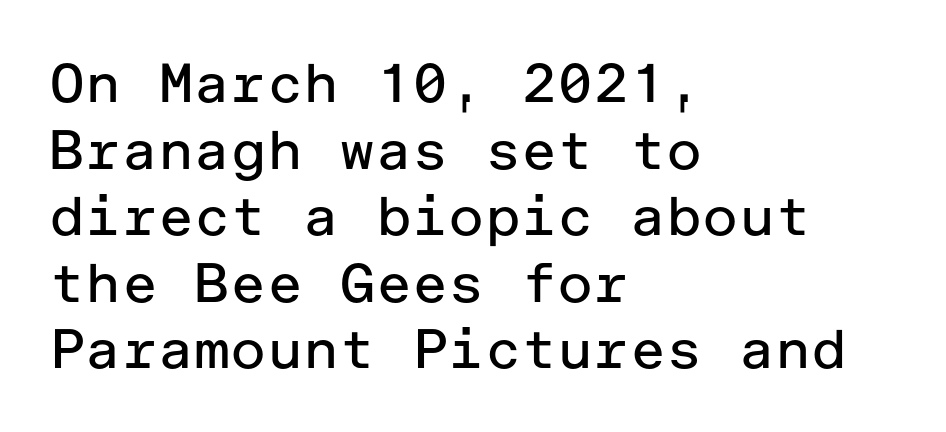
How are the letters spaced? Ordinarily, with no added tracking. Typographically, this falls in the sans-serif category. A classic flush-left, rag-right setting is used for this passage. The weight tops out at a normal text grade.
